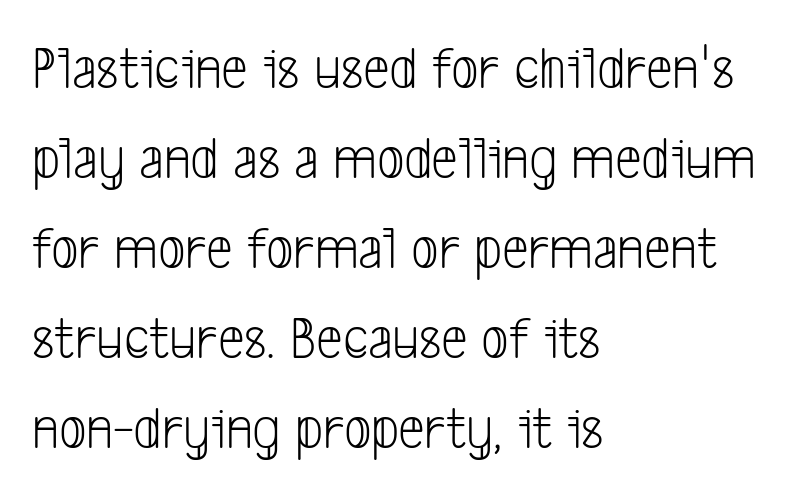
{"serif": "no", "bold": "no", "weight": "light", "width": "condensed", "stroke_contrast": "low", "x_height": "medium", "monospaced": "no", "underline": "no", "align": "left", "line_spacing": "normal", "line_spacing_ratio": 1.5, "letter_spacing": "normal", "letter_spacing_em": 0.0, "glyph_px": 60}
